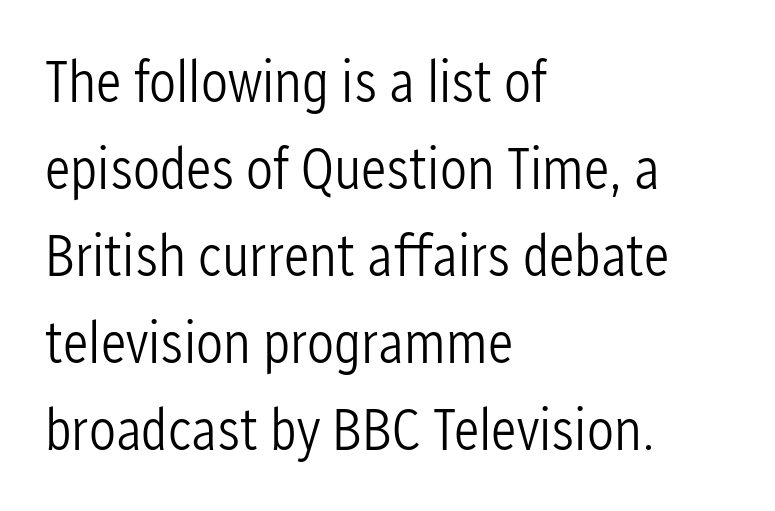
{"serif": "no", "italic": "no", "bold": "no", "weight": "light", "width": "condensed", "stroke_contrast": "low", "x_height": "medium", "monospaced": "no", "underline": "no", "align": "left", "line_spacing": "normal", "line_spacing_ratio": 1.45, "letter_spacing": "normal", "letter_spacing_em": 0.0, "glyph_px": 60}
